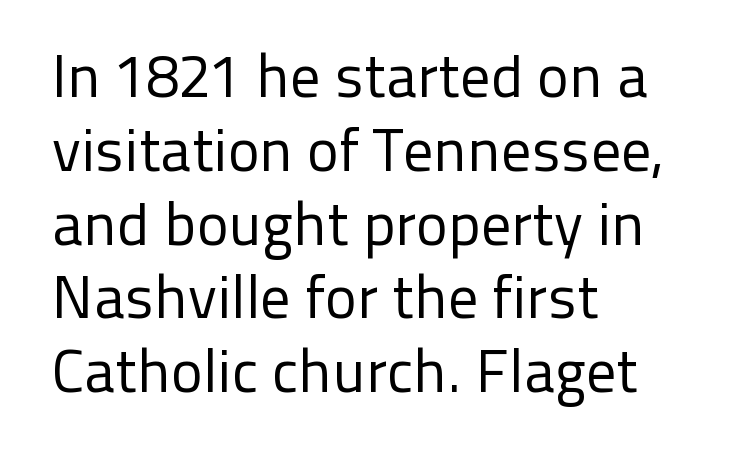
The image shows 60 px regular-weight sans-serif type, upright; set left-aligned, line spacing 1.23x, normal letter spacing, not underlined; low stroke contrast and a medium x-height.
